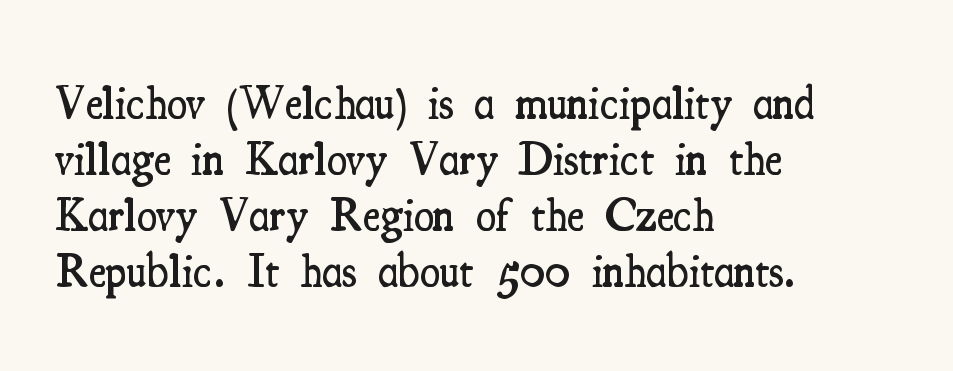
Q: Is the text bold? A: Semi-bold.
Q: Is the text italic (slanted)? A: No, it is upright.
Q: Is the typeface a serif or a sans-serif typeface? A: Serif.
Q: Is the text underlined? A: No.
Q: How is the paragraph aligned? A: Left-aligned.
Q: Is the spacing between letters normal or unusually wide? A: Normal.
Q: Width (condensed, normal, or wide)? A: Condensed.
Q: Stroke contrast? A: Medium.
Q: x-height? A: Small.
Q: Monospaced? A: No.
